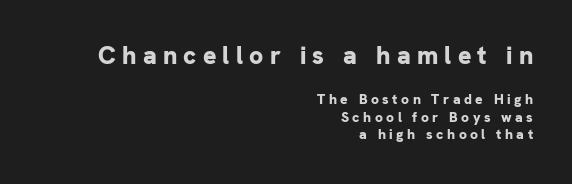
Q: Is the text bold? A: Yes.
Q: Is the text italic (slanted)? A: No, it is upright.
Q: Is the text underlined? A: No.
Q: How is the paragraph aligned? A: Right-aligned.
Q: Is the spacing between letters normal or unusually wide? A: Unusually wide.
Q: Is the spacing between lines tight, normal or loose? A: Normal.
Q: Which block of text is set in a larger size, the first (top) or the second (bottom)? A: The first (top) one.
